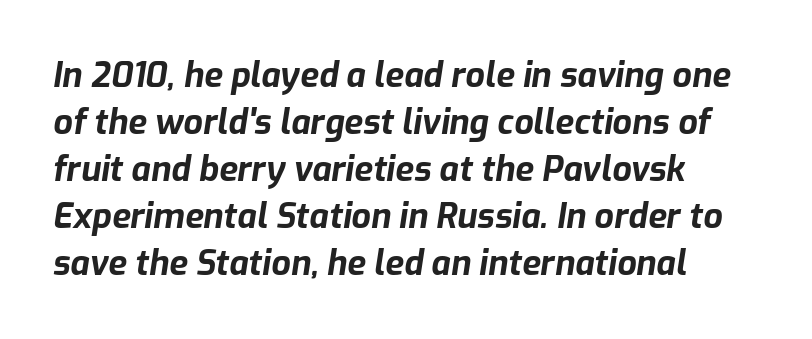
The image shows 34 px bold type, italic (leaning right); set left-aligned, normal line spacing (1.38x), normal letter spacing, not underlined; low stroke contrast and a medium x-height.
